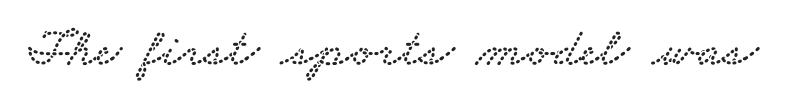
{"width": "wide", "stroke_contrast": "low", "x_height": "small", "monospaced": "no", "underline": "no", "letter_spacing": "normal", "letter_spacing_em": 0.0, "glyph_px": 55}
